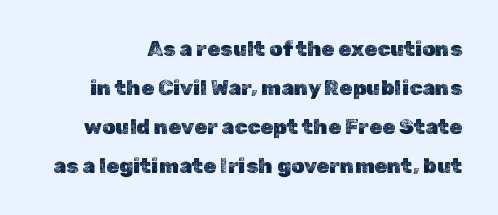
Q: Is the text italic (slanted)? A: No, it is upright.
Q: Is the text underlined? A: No.
Q: Is the spacing between letters normal or unusually wide? A: Normal.
